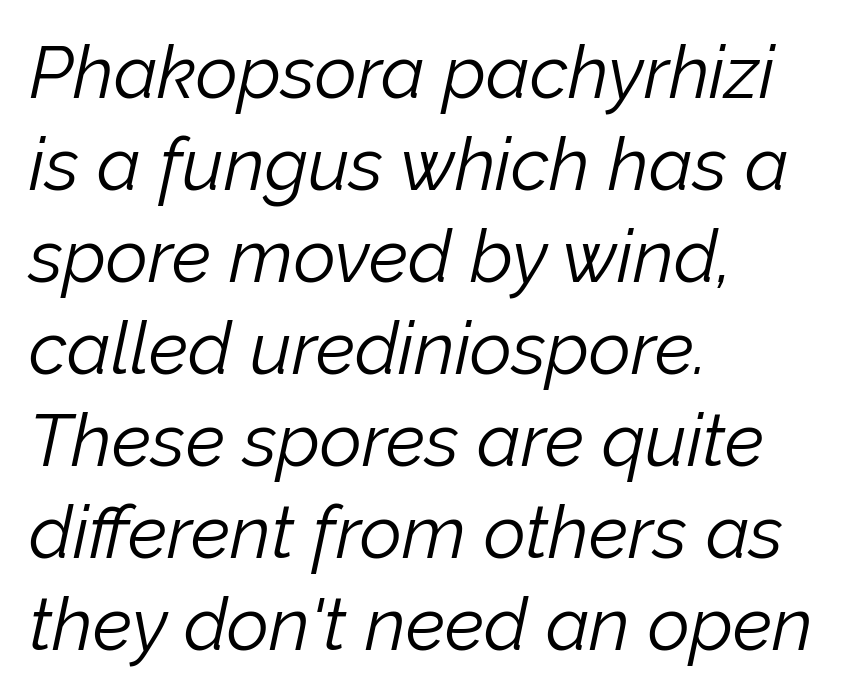
The rag falls on the right side of this text block. Note the varied advance widths — an 'i' is clearly narrower than an 'm'. How would I describe the line gaps? Plain and ordinary. No extra tracking has been applied to these lines. Quick note: underline off.
